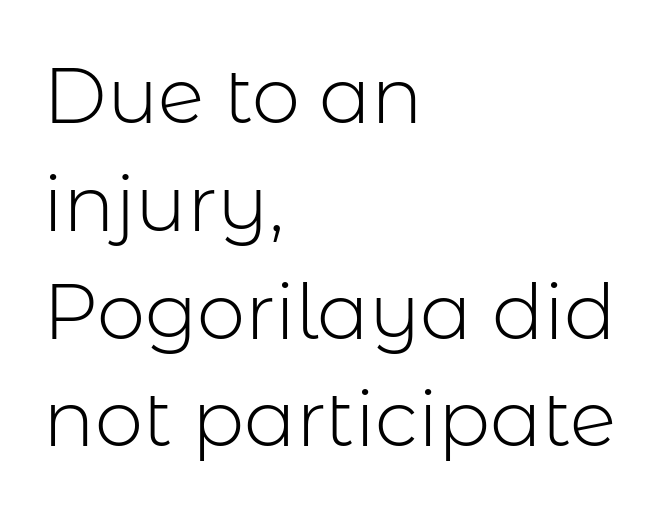
The image shows 77 px light sans-serif type, upright; set left-aligned, normal line spacing (1.4x), normal letter spacing, not underlined; low stroke contrast and a medium x-height.
